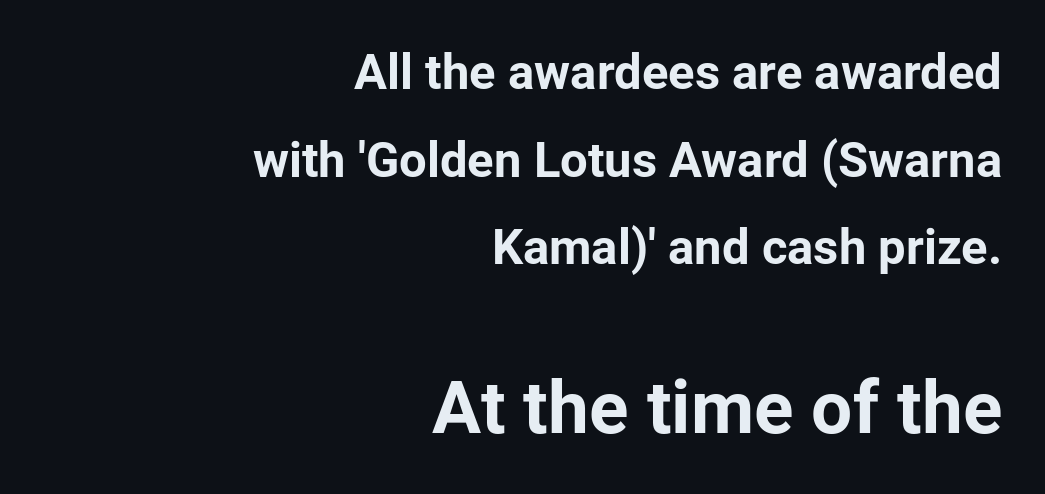
{"serif": "no", "italic": "no", "bold": "yes", "weight": "bold", "width": "normal", "stroke_contrast": "low", "x_height": "medium", "monospaced": "no", "underline": "no", "align": "right", "line_spacing_ratio": 1.79, "letter_spacing": "normal", "letter_spacing_em": 0.0, "larger_block": "second", "size_ratio": 1.49, "glyph_px": 73}
